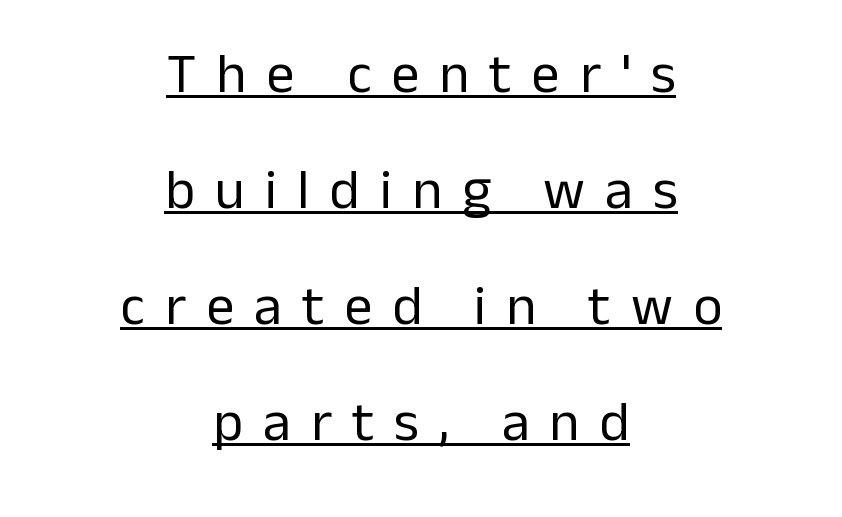
{"serif": "no", "italic": "no", "bold": "no", "weight": "regular", "width": "normal", "stroke_contrast": "low", "x_height": "medium", "monospaced": "no", "underline": "yes", "align": "center", "line_spacing": "loose", "line_spacing_ratio": 2.07, "letter_spacing": "wide", "letter_spacing_em": 0.36, "glyph_px": 56}
